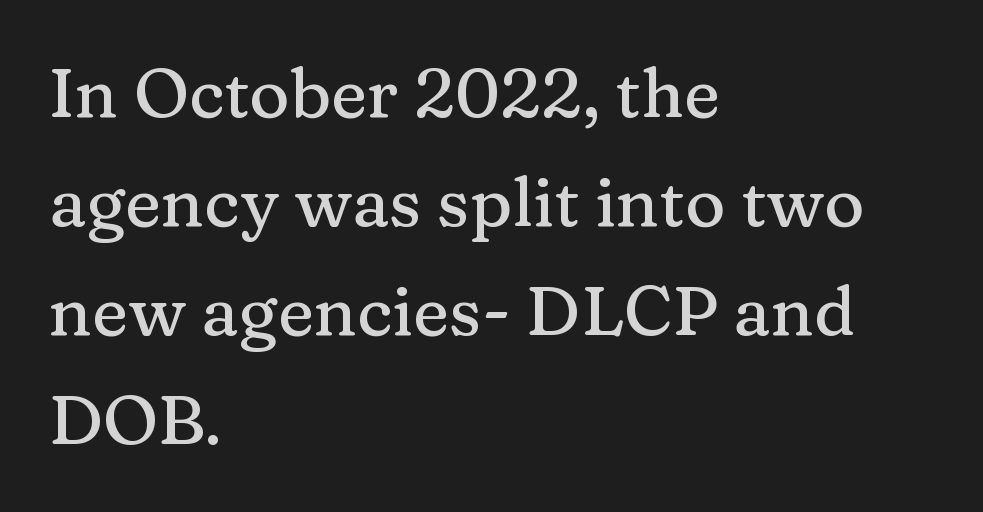
A classic flush-left, rag-right setting is used for this passage. The lines sit at an ordinary, default distance from one another. Rendered with straight, roman letterforms. Beneath every word, the page is bare. There is no visible air inserted between adjacent glyphs.
